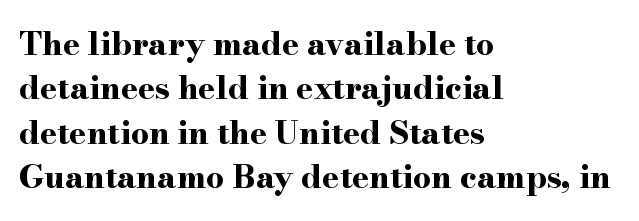
The gap between lines stays unmarked. Look at the tracking — it's just the regular setting, nothing added. The glyphs have the mass of a bold cut. In terms of leading, this rendering sits right in the middle.
